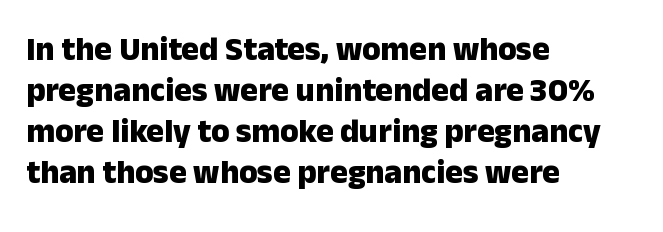
This sample has the flowing, uneven cadence of proportional lettering. Descenders hang freely into open space. Check where the strokes stop: nothing finishes them off — pure sans. Look at the tracking — it's just the regular setting, nothing added.
